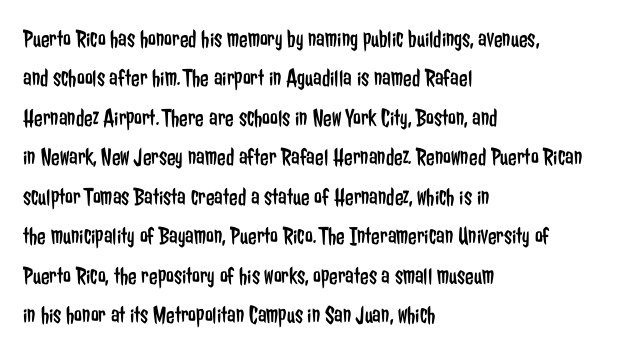
The image shows 25 px text type, upright; set left-aligned, normal line spacing (1.58x), normal letter spacing, not underlined.
